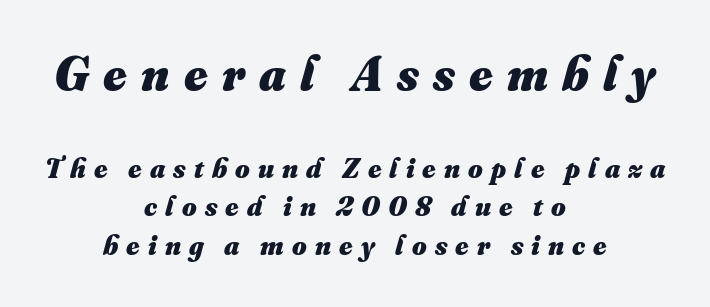
Q: Is the text bold? A: Yes.
Q: Is the text underlined? A: No.
Q: How is the paragraph aligned? A: Centered.
Q: Is the spacing between letters normal or unusually wide? A: Unusually wide.
Q: Is the spacing between lines tight, normal or loose? A: Normal.
Q: Which block of text is set in a larger size, the first (top) or the second (bottom)? A: The first (top) one.
Q: Width (condensed, normal, or wide)? A: Normal.
Q: Stroke contrast? A: Medium.
Q: x-height? A: Small.
Q: Monospaced? A: No.
